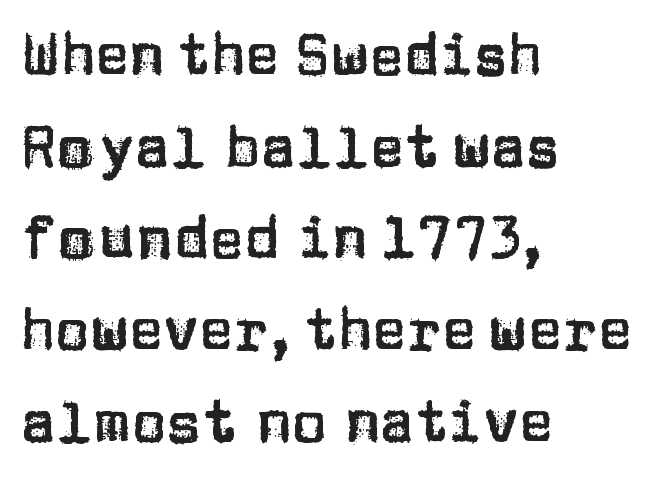
{"serif": "no", "italic": "no", "width": "normal", "stroke_contrast": "low", "x_height": "large", "monospaced": "no", "underline": "no", "align": "left", "line_spacing": "normal", "line_spacing_ratio": 1.58, "letter_spacing": "normal", "letter_spacing_em": 0.0, "glyph_px": 58}
